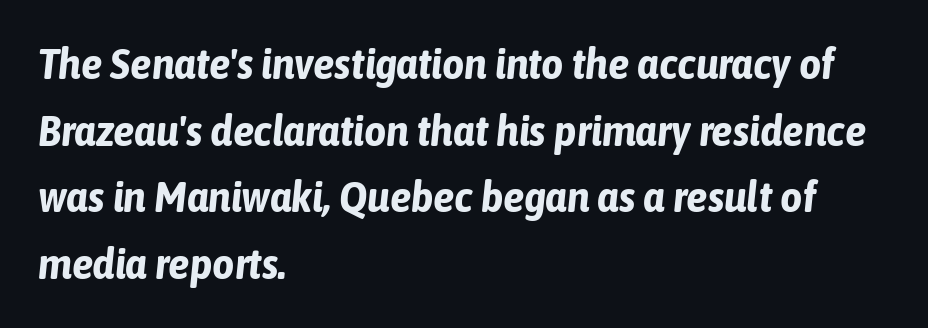
The image shows 43 px bold, condensed type, italic (leaning right); set left-aligned, normal line spacing (1.55x), normal letter spacing, not underlined; low stroke contrast and a medium x-height.
